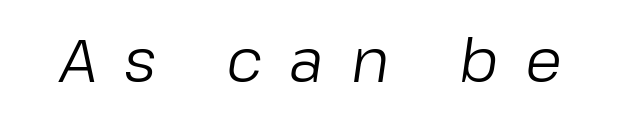
The line texture is sparse and dotted thanks to wide tracking. The rendering uses natural spacing where letterforms have individual widths. Type without underlining. The typography opts for an oblique posture over an upright one.
